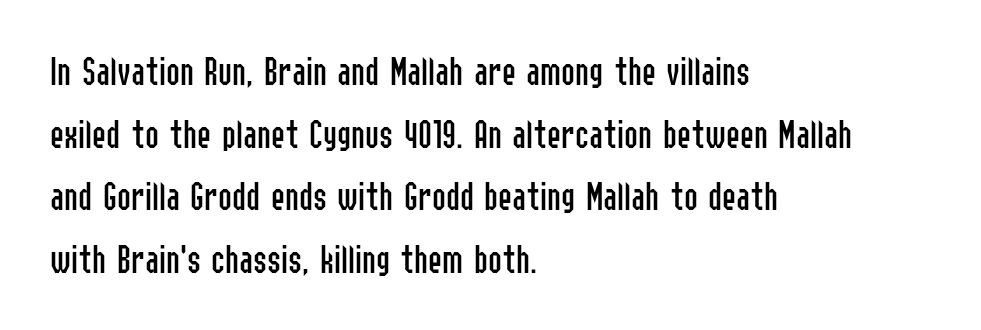
{"serif": "no", "italic": "no", "bold": "no", "weight": "regular", "width": "condensed", "stroke_contrast": "low", "x_height": "medium", "monospaced": "no", "underline": "no", "align": "left", "line_spacing": "normal", "line_spacing_ratio": 1.49, "letter_spacing": "normal", "letter_spacing_em": 0.0, "glyph_px": 42}
